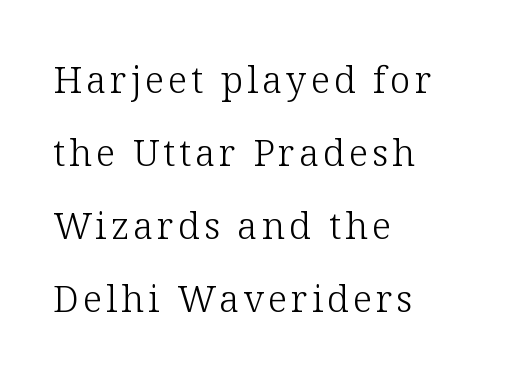
{"serif": "yes", "italic": "no", "bold": "no", "weight": "light", "width": "normal", "stroke_contrast": "low", "x_height": "medium", "monospaced": "no", "underline": "no", "align": "left", "line_spacing": "loose", "line_spacing_ratio": 1.97, "glyph_px": 37}
